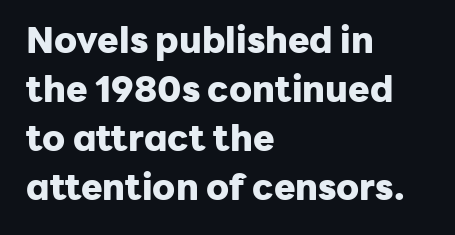
{"serif": "no", "italic": "no", "bold": "yes", "weight": "heavy", "width": "normal", "stroke_contrast": "low", "x_height": "medium", "monospaced": "no", "underline": "no", "align": "left", "line_spacing": "normal", "line_spacing_ratio": 1.36, "letter_spacing": "normal", "letter_spacing_em": 0.0, "glyph_px": 36}
